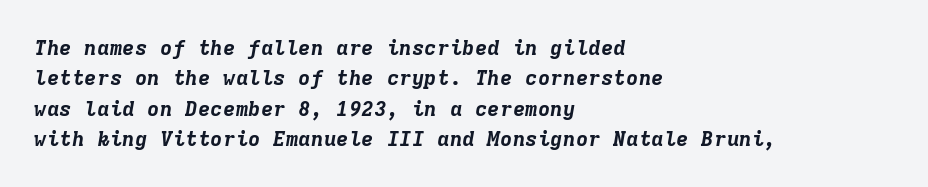
The image shows 21 px bold type, italic (leaning right); set left-aligned, normal line spacing (1.45x), normal letter spacing, not underlined.
